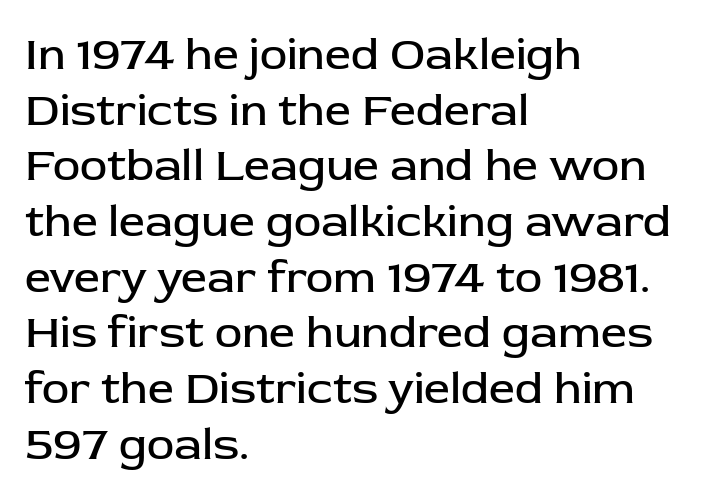
The compositor pushed each line to the left boundary. In terms of posture, this sample is upright. This rendering features lettering with no underline. Weight: not bold — regular or lighter. Caption: standard tracking, unaltered.
